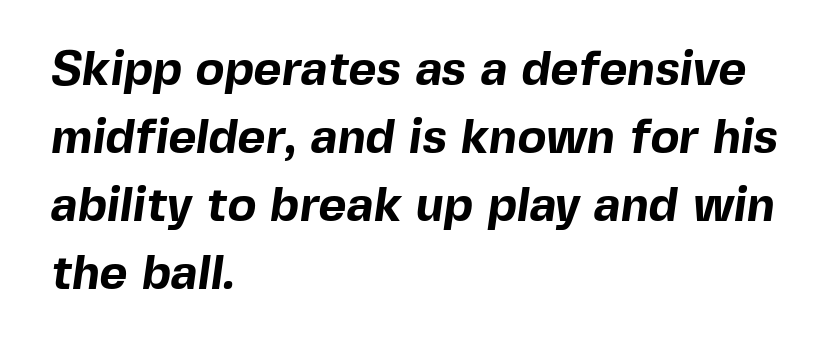
{"serif": "no", "bold": "yes", "weight": "bold", "width": "normal", "x_height": "medium", "monospaced": "no", "underline": "no", "align": "left", "line_spacing": "normal", "line_spacing_ratio": 1.42, "letter_spacing": "normal", "letter_spacing_em": 0.0, "glyph_px": 48}
